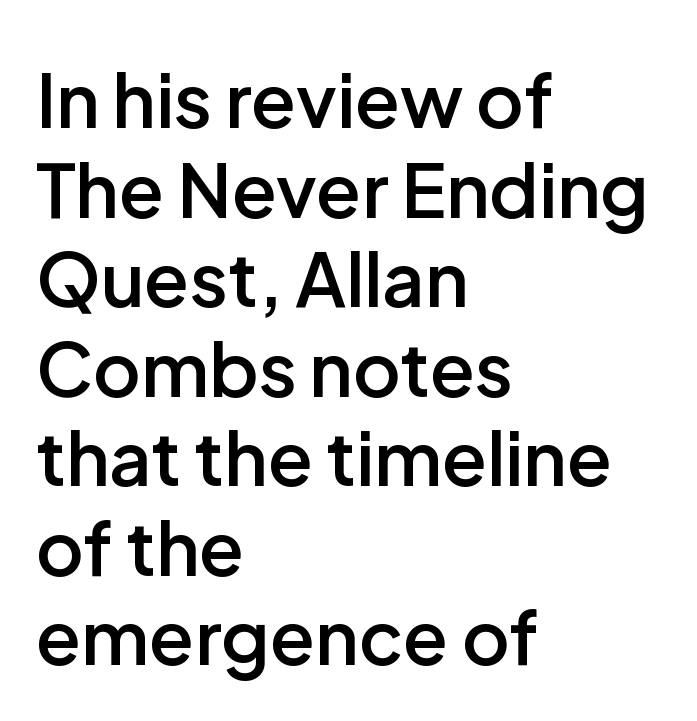
The passage is arranged the way most books set body copy — flush left. Nothing unusual about the tracking: characters are spaced as the font intends. The font is running at a semibold setting, under full bold. Bare-footed words on every line. The rendering uses natural spacing where letterforms have individual widths. Ordinary non-slanted type is in use.
